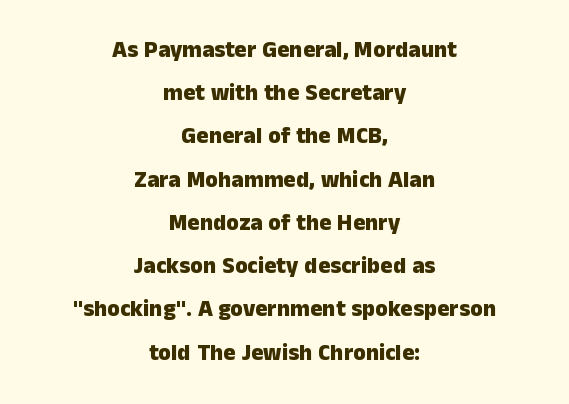
The image shows 23 px bold type, upright; set centered, line spacing 1.88x, normal letter spacing, not underlined.
